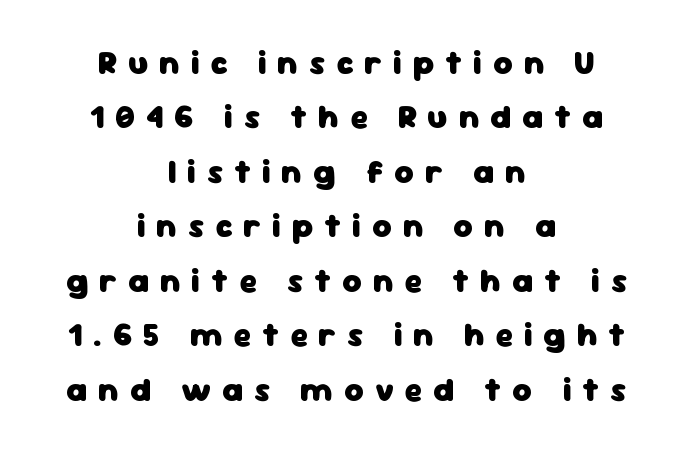
Q: Is the text bold? A: Yes.
Q: Is the text italic (slanted)? A: No, it is upright.
Q: Is the typeface a serif or a sans-serif typeface? A: Sans-serif.
Q: Is the text underlined? A: No.
Q: How is the paragraph aligned? A: Centered.
Q: Is the spacing between letters normal or unusually wide? A: Unusually wide.
Q: Is the spacing between lines tight, normal or loose? A: Normal.
Q: Width (condensed, normal, or wide)? A: Normal.
Q: Stroke contrast? A: Low.
Q: x-height? A: Medium.
Q: Monospaced? A: No.
